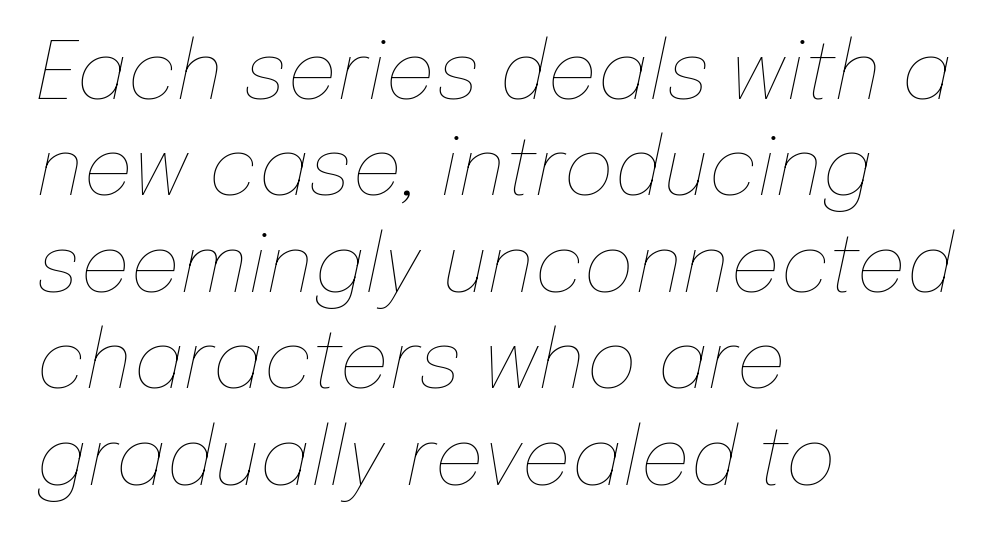
The image shows 79 px thin type, italic (leaning right); set left-aligned, line spacing 1.22x, normal letter spacing, not underlined; low stroke contrast and a medium x-height.
